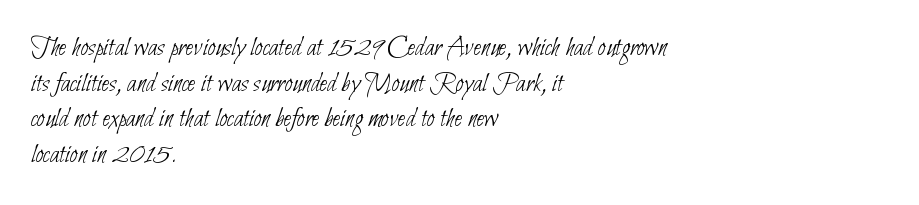
The image shows 28 px thin, condensed sans-serif type; set left-aligned, normal line spacing (1.27x), normal letter spacing, not underlined; low stroke contrast and a small x-height.
